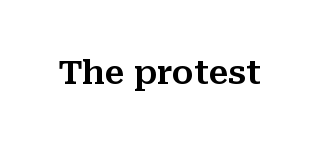
Q: Is the text italic (slanted)? A: No, it is upright.
Q: Is the typeface a serif or a sans-serif typeface? A: Serif.
Q: Is the text underlined? A: No.
Q: Is the spacing between letters normal or unusually wide? A: Normal.
Q: Width (condensed, normal, or wide)? A: Normal.
Q: Stroke contrast? A: Medium.
Q: x-height? A: Medium.
Q: Monospaced? A: No.
